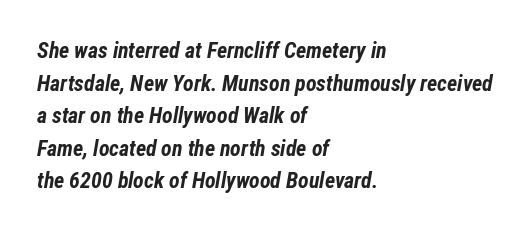
Italic: yes, the glyphs are oblique. Short and long lines alike share a common starting point at left. Typographic density is high because the face is bold. The leading is moderate, giving the passage an even texture.
